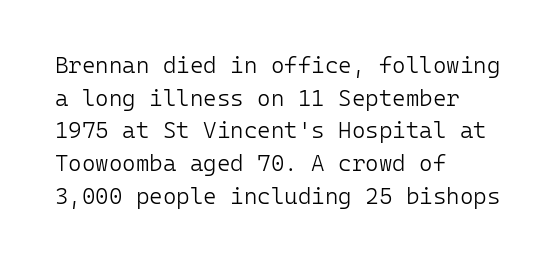
Characters follow at the spacing the type designer built in. The letterforms sit at book weight or below. Rendered with straight, roman letterforms. The rows are spaced the way most documents space them. The strip under each line holds only bare page.
